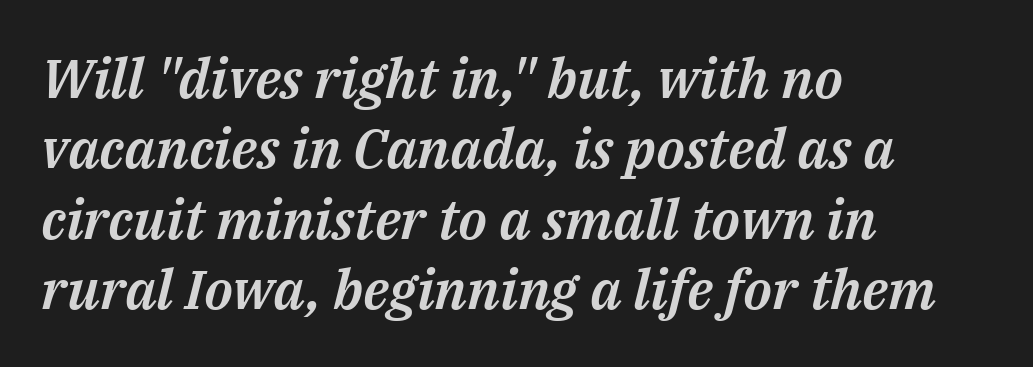
Designer's note — italics engaged. Unmarked baselines from the first word to the last. Character widths vary here, with narrow letters taking less room than wide ones. Is the letter spacing exaggerated? No — it looks like the ordinary default. These lines sit exactly where default settings would place them. The rendering anchors every line to the left-hand side.
